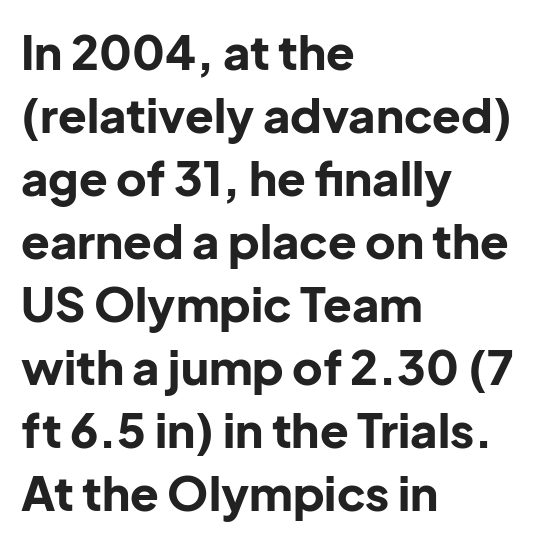
The axis of the letterforms is exactly vertical. Stroke thickness is high; the sample reads as a true bold. Serifs: no, the terminals of the letterforms are clean. Varying glyph widths throughout — classic text-font behaviour. The typesetter chose a ragged-right arrangement here. The letterforms sit shoulder to shoulder at normal distance.
